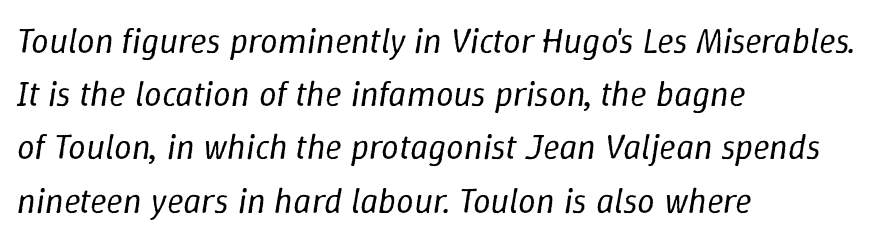
Q: Is the text bold? A: No.
Q: Is the text italic (slanted)? A: Yes, it leans right by about 9 degrees.
Q: Is the text underlined? A: No.
Q: How is the paragraph aligned? A: Left-aligned.
Q: Is the spacing between letters normal or unusually wide? A: Normal.
Q: Is the spacing between lines tight, normal or loose? A: Normal.
Q: Width (condensed, normal, or wide)? A: Normal.
Q: Stroke contrast? A: Low.
Q: x-height? A: Medium.
Q: Monospaced? A: No.
